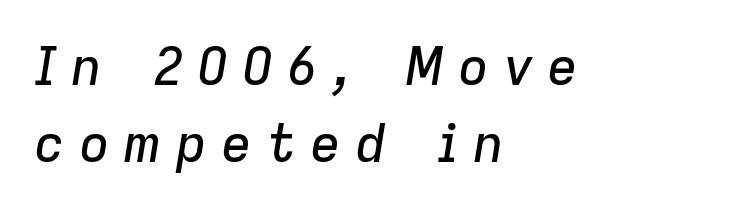
{"italic": "yes", "lean": "right", "slant_degrees": 9, "width": "normal", "stroke_contrast": "low", "x_height": "medium", "monospaced": "no", "underline": "no", "align": "left", "line_spacing": "normal", "line_spacing_ratio": 1.49, "letter_spacing": "wide", "letter_spacing_em": 0.26, "glyph_px": 52}
